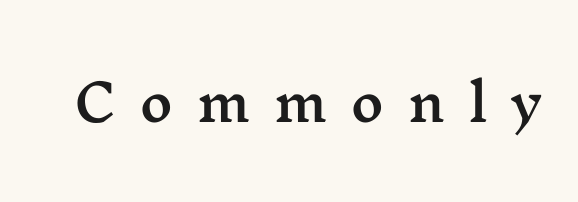
The letters are spread apart with noticeably loose tracking. Unlike a clean sans, this face finishes its strokes with serifs. Varying glyph widths throughout — classic text-font behaviour. This sample uses an upright cut, with every glyph sitting square on the baseline. Bare-footed words on every line.
